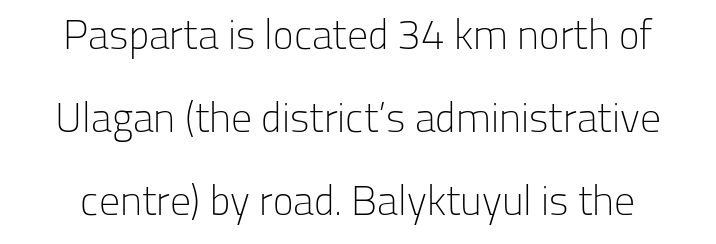
The face looks like a standard text weight, possibly lighter. The type sits square on the baseline with zero lean. Grotesque or geometric, the face here clearly has no serifs. Quick note: underline off.
